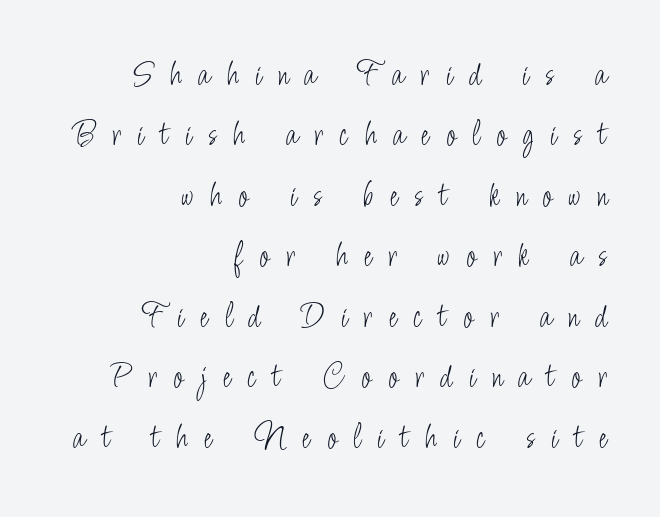
A student would call this right alignment; a typographer would say flush right, rag left. Type without underlining. The passage shown has open, widely tracked lettering throughout. Examine the stroke ends and you'll find no serifs.
